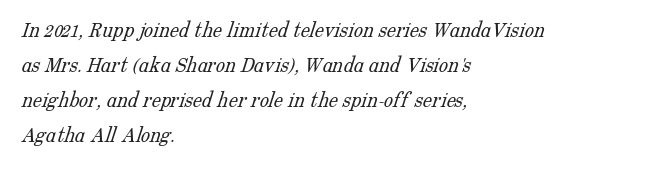
The image shows 23 px text type; set left-aligned, normal line spacing (1.52x), normal letter spacing, not underlined.
